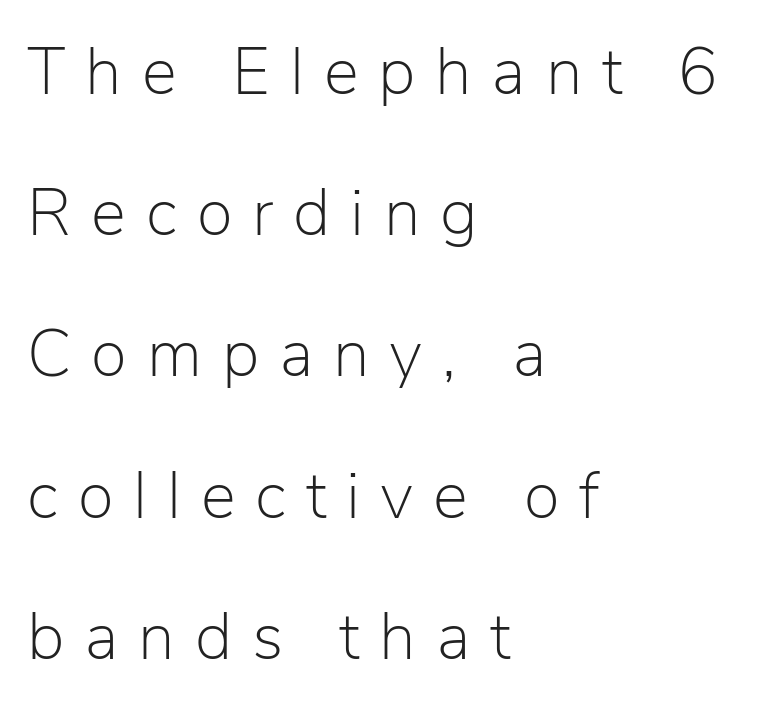
The image shows 66 px light sans-serif type, upright; set left-aligned, loose line spacing (2.14x), unusually wide letter spacing (+0.3 em), not underlined; low stroke contrast and a medium x-height.
